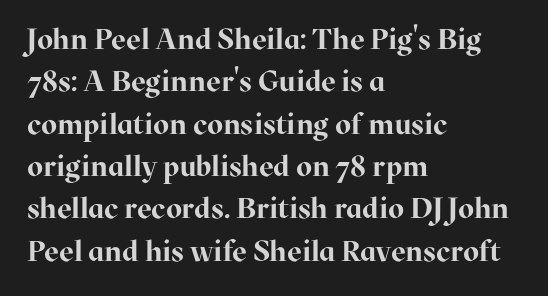
Q: Is the text bold? A: Yes.
Q: Is the text italic (slanted)? A: No, it is upright.
Q: Is the typeface a serif or a sans-serif typeface? A: Serif.
Q: Is the text underlined? A: No.
Q: How is the paragraph aligned? A: Left-aligned.
Q: Is the spacing between letters normal or unusually wide? A: Normal.
Q: Is the spacing between lines tight, normal or loose? A: Normal.
Q: Width (condensed, normal, or wide)? A: Normal.
Q: Stroke contrast? A: High.
Q: x-height? A: Medium.
Q: Monospaced? A: No.
